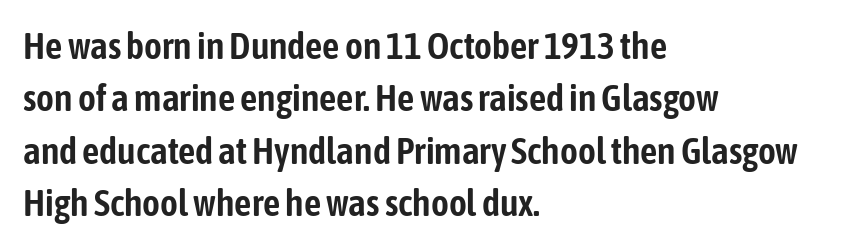
The image shows 38 px condensed sans-serif type, upright; set left-aligned, normal line spacing (1.38x), normal letter spacing, not underlined; low stroke contrast and a medium x-height.
